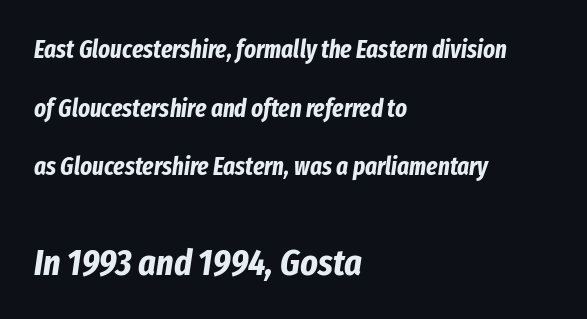
The image shows 37 px bold, condensed type, italic (leaning right); set left-aligned, loose line spacing (2.35x), normal letter spacing, not underlined; the second (bottom) block is 1.48x larger; low stroke contrast and a medium x-height.
